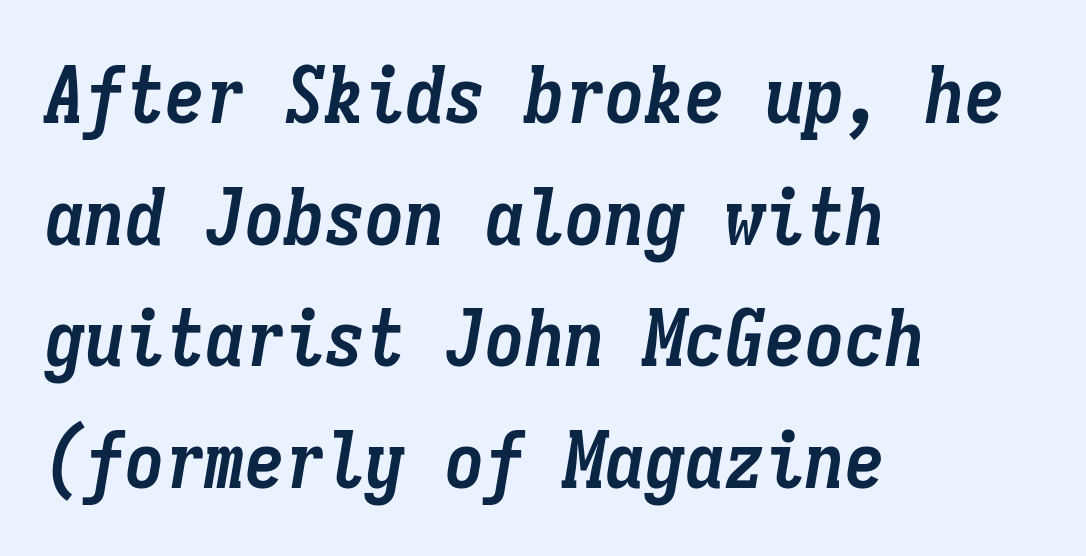
{"italic": "yes", "lean": "right", "slant_degrees": 9, "bold": "yes", "weight": "semibold", "width": "condensed", "stroke_contrast": "low", "x_height": "medium", "monospaced": "yes", "underline": "no", "align": "left", "line_spacing": "normal", "line_spacing_ratio": 1.52, "letter_spacing": "normal", "letter_spacing_em": 0.0, "glyph_px": 80}
